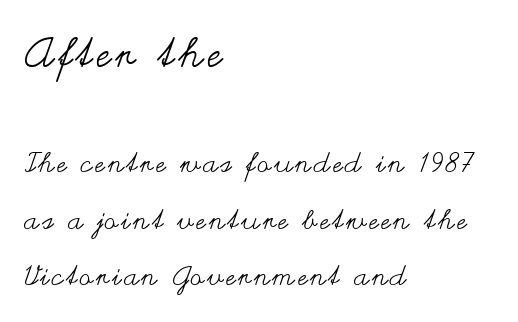
Q: Is the text bold? A: No.
Q: Is the text italic (slanted)? A: Yes.
Q: Is the text underlined? A: No.
Q: How is the paragraph aligned? A: Left-aligned.
Q: Is the spacing between lines tight, normal or loose? A: Loose.
Q: Which block of text is set in a larger size, the first (top) or the second (bottom)? A: The first (top) one.
Q: Width (condensed, normal, or wide)? A: Wide.
Q: Stroke contrast? A: Medium.
Q: x-height? A: Small.
Q: Monospaced? A: No.
